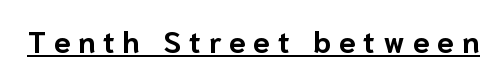
Thick stems and heavy bowls — unmistakably bold. Looks like regular typesetting: each glyph gets only the width it needs. The text was rendered using a sans face with plain stroke endings. Ascenders rise straight up at ninety degrees. The specimen includes a rule beneath the text block's lines. There is plenty of visible air inserted between adjacent glyphs.
